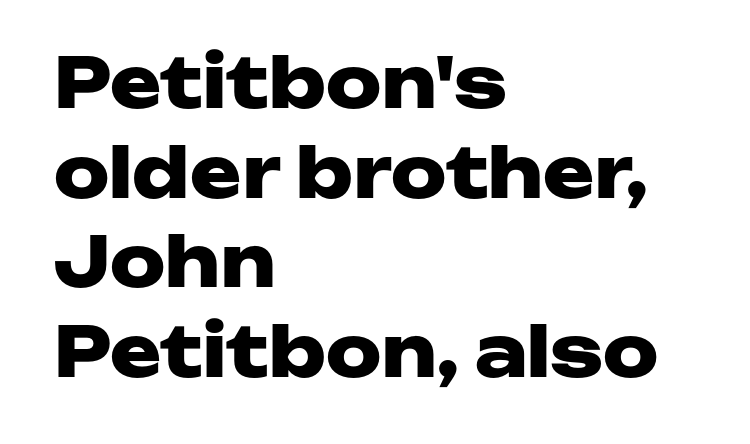
I'd describe the lettering as bold — thick and assertive. Upright lettering throughout. Font category for this specimen: sans-serif. These lines are set flush left with a ragged right edge. The zone under the glyphs is completely vacant.
